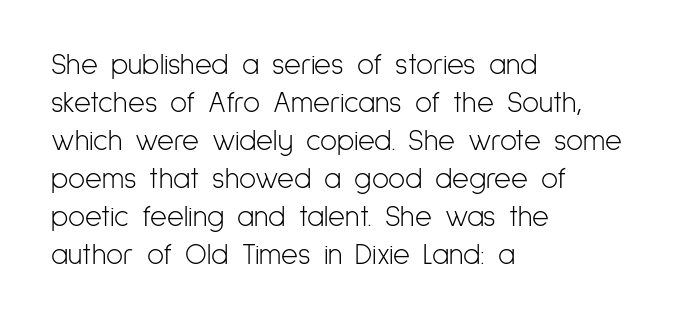
Q: Is the text bold? A: No.
Q: Is the text italic (slanted)? A: No, it is upright.
Q: Is the typeface a serif or a sans-serif typeface? A: Sans-serif.
Q: Is the text underlined? A: No.
Q: How is the paragraph aligned? A: Left-aligned.
Q: Is the spacing between letters normal or unusually wide? A: Normal.
Q: Is the spacing between lines tight, normal or loose? A: Normal.
Q: Width (condensed, normal, or wide)? A: Condensed.
Q: Stroke contrast? A: Low.
Q: x-height? A: Medium.
Q: Monospaced? A: No.
